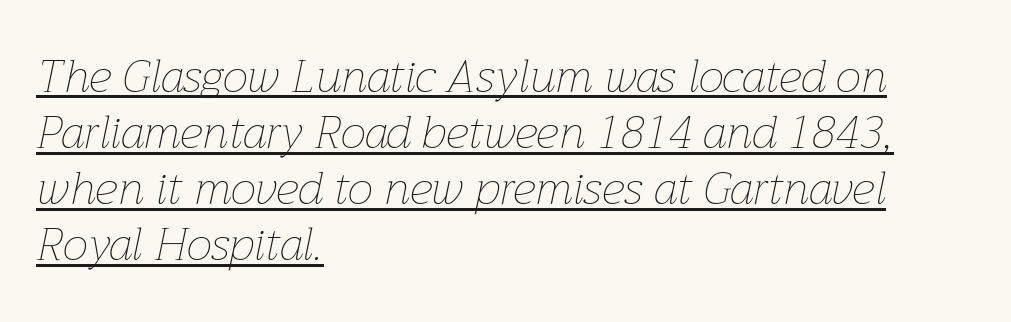
The image shows 46 px thin type, italic (leaning right); set left-aligned, line spacing 1.22x, normal letter spacing, underlined; low stroke contrast and a medium x-height.
